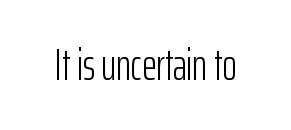
The image shows 44 px light, condensed sans-serif type, upright; set normal letter spacing, not underlined; low stroke contrast and a medium x-height.
